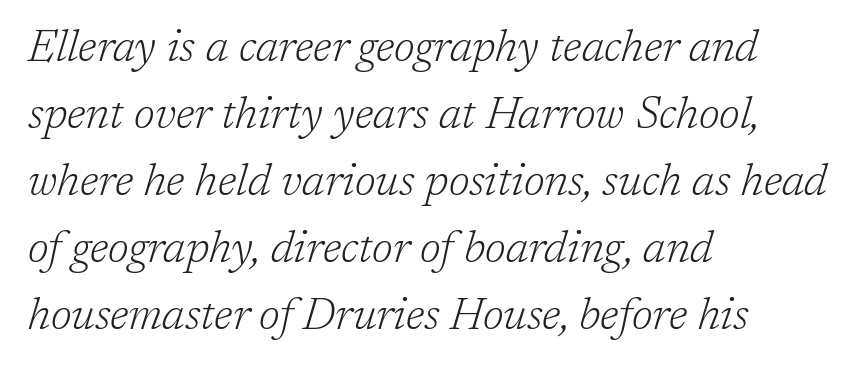
The image shows 44 px light serif type, italic (leaning right); set left-aligned, normal line spacing (1.52x), normal letter spacing, not underlined; low stroke contrast and a medium x-height.
